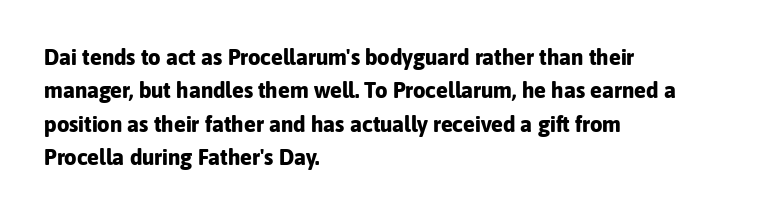
The strip under each line holds only bare page. Between one letter and the next there's only the usual sliver of space. Is there any slant? The stems are plumb. Plenty of ink on the page — the face is bold. Leading matches the norm, producing a regular column.
